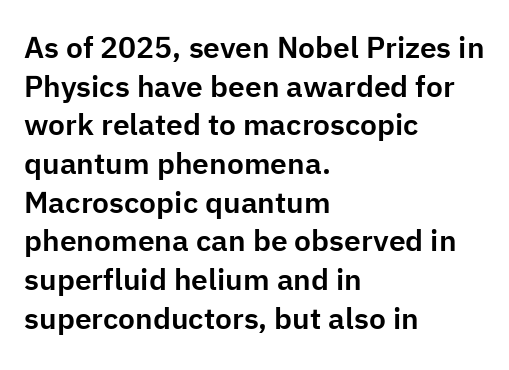
If you measured baseline to baseline, you'd find a middling distance. If you drew a ruler down the left edge, every line would touch it. The strip under each line holds only bare page. Font category for this specimen: sans-serif.
